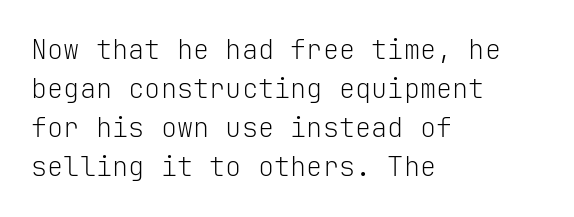
Q: Is the text bold? A: No.
Q: Is the text italic (slanted)? A: No, it is upright.
Q: Is the text underlined? A: No.
Q: How is the paragraph aligned? A: Left-aligned.
Q: Is the spacing between letters normal or unusually wide? A: Normal.
Q: Is the spacing between lines tight, normal or loose? A: Normal.
